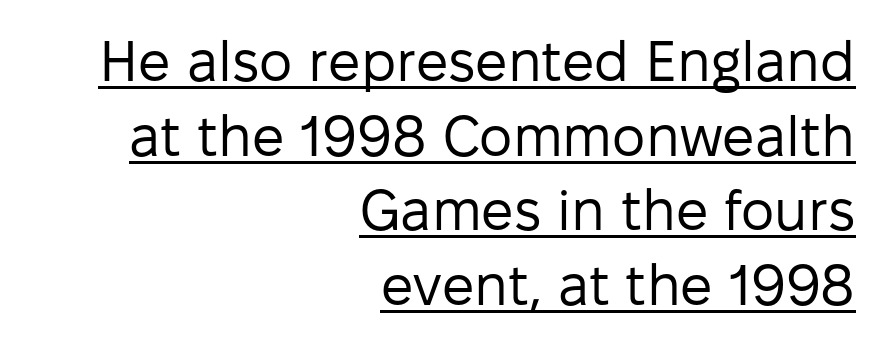
In terms of posture, this sample is upright. The typesetter chose a ragged-left arrangement here. Is there much room between lines? A standard amount, neither cramped nor airy. Looks like regular typesetting: each glyph gets only the width it needs. These lines are composed in type without serifs.
